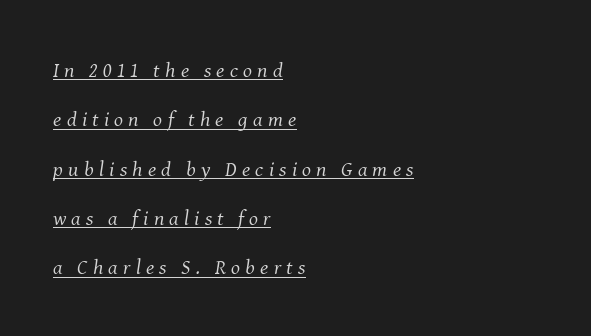
Q: Is the text bold? A: No.
Q: Is the text italic (slanted)? A: Yes, it leans right by about 8 degrees.
Q: Is the text underlined? A: Yes.
Q: How is the paragraph aligned? A: Left-aligned.
Q: Is the spacing between letters normal or unusually wide? A: Unusually wide.
Q: Is the spacing between lines tight, normal or loose? A: Loose.
